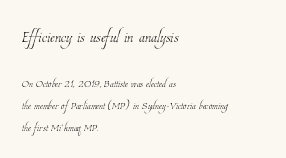
Rule under the text: the space is simply empty. Regarding leading, the lines here are spaced in the standard way. Horizontally, the lines are justified to the leading edge only. The typeface has the unassuming heft of standard copy or less.
